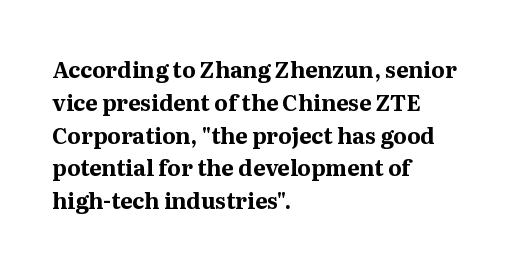
The image shows 22 px bold type, upright; set left-aligned, normal line spacing (1.49x), normal letter spacing, not underlined.
